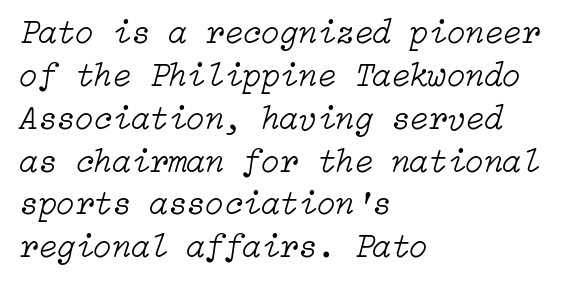
{"italic": "yes", "lean": "right", "slant_degrees": 15, "bold": "no", "weight": "light", "width": "normal", "stroke_contrast": "low", "x_height": "medium", "underline": "no", "align": "left", "line_spacing": "normal", "line_spacing_ratio": 1.26, "letter_spacing": "normal", "letter_spacing_em": 0.0, "glyph_px": 34}
